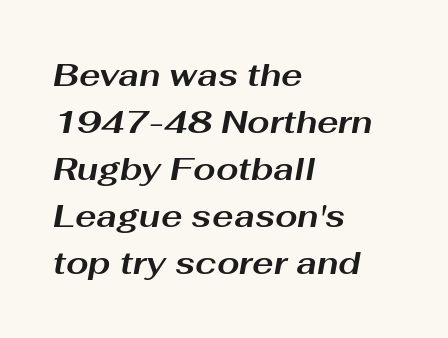
Q: Is the text bold? A: Yes.
Q: Is the text italic (slanted)? A: Yes, it leans right by about 10 degrees.
Q: Is the text underlined? A: No.
Q: How is the paragraph aligned? A: Left-aligned.
Q: Is the spacing between letters normal or unusually wide? A: Normal.
Q: Is the spacing between lines tight, normal or loose? A: Normal.
Q: Width (condensed, normal, or wide)? A: Wide.
Q: Stroke contrast? A: Medium.
Q: x-height? A: Medium.
Q: Monospaced? A: No.
